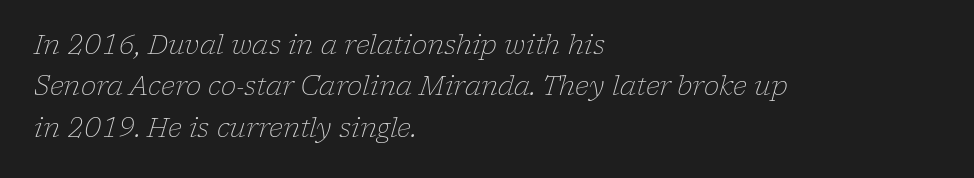
Q: Is the text bold? A: No.
Q: Is the text italic (slanted)? A: Yes, it leans right by about 17 degrees.
Q: Is the text underlined? A: No.
Q: How is the paragraph aligned? A: Left-aligned.
Q: Is the spacing between letters normal or unusually wide? A: Normal.
Q: Is the spacing between lines tight, normal or loose? A: Normal.
